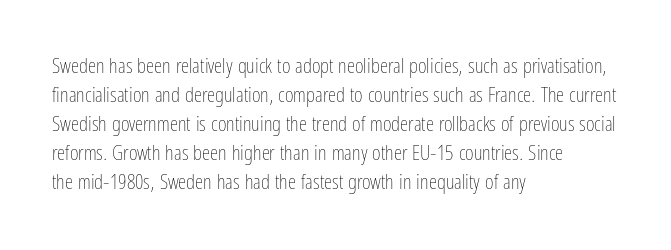
{"italic": "no", "bold": "no", "underline": "no", "align": "left", "line_spacing": "normal", "line_spacing_ratio": 1.38, "letter_spacing": "normal", "letter_spacing_em": 0.0, "glyph_px": 21}
